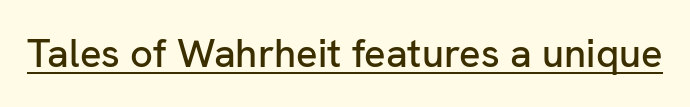
The image shows 40 px sans-serif type, upright; set normal letter spacing, underlined; low stroke contrast and a medium x-height.
